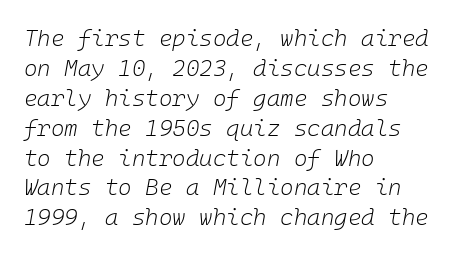
Q: Is the text bold? A: No.
Q: Is the text italic (slanted)? A: Yes, it leans right by about 10 degrees.
Q: Is the text underlined? A: No.
Q: How is the paragraph aligned? A: Left-aligned.
Q: Is the spacing between letters normal or unusually wide? A: Normal.
Q: Is the spacing between lines tight, normal or loose? A: Normal.
